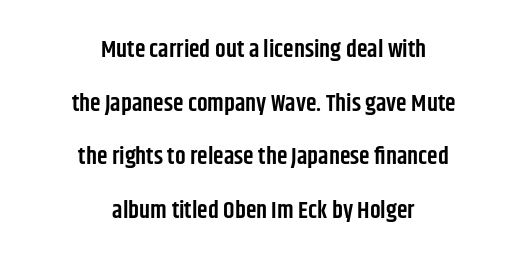
These lines keep a tight, regular rhythm from letter to letter. Compared with a flush-left layout, this one balances lines on the center instead. Widely set lines give the paragraph a tall, airy silhouette. A semibold gives these letters moderate extra thickness, short of bold. The typography opts for an upright posture over an oblique one. This rendering features lettering with no underline.
